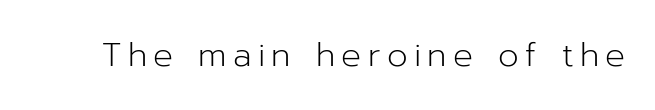
The image shows 33 px light sans-serif type, upright; set not underlined; low stroke contrast and a medium x-height.
